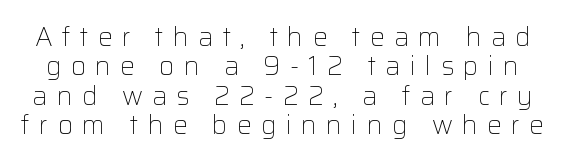
Stem width sits at or under what a default text font uses. If you drew a line through each stem, it would be perfectly vertical. Observe the wide spacing: letters keep a clear distance from each other. Quick note: underline off.
